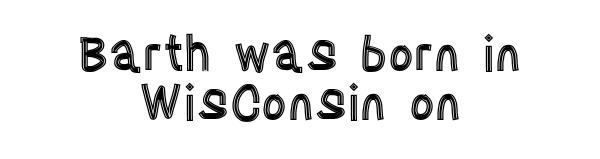
{"italic": "no", "width": "condensed", "x_height": "large", "monospaced": "no", "underline": "no", "align": "center", "line_spacing": "tight", "line_spacing_ratio": 0.99, "letter_spacing": "normal", "letter_spacing_em": 0.0, "glyph_px": 49}
